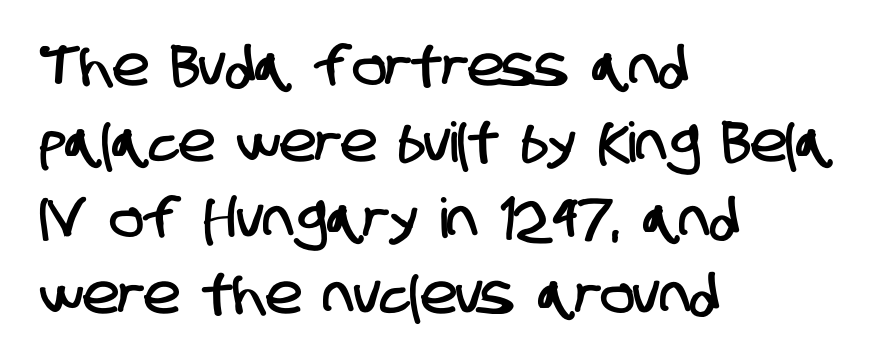
The image shows 55 px condensed sans-serif type; set left-aligned, normal line spacing (1.38x), normal letter spacing, not underlined; low stroke contrast and a large x-height.
